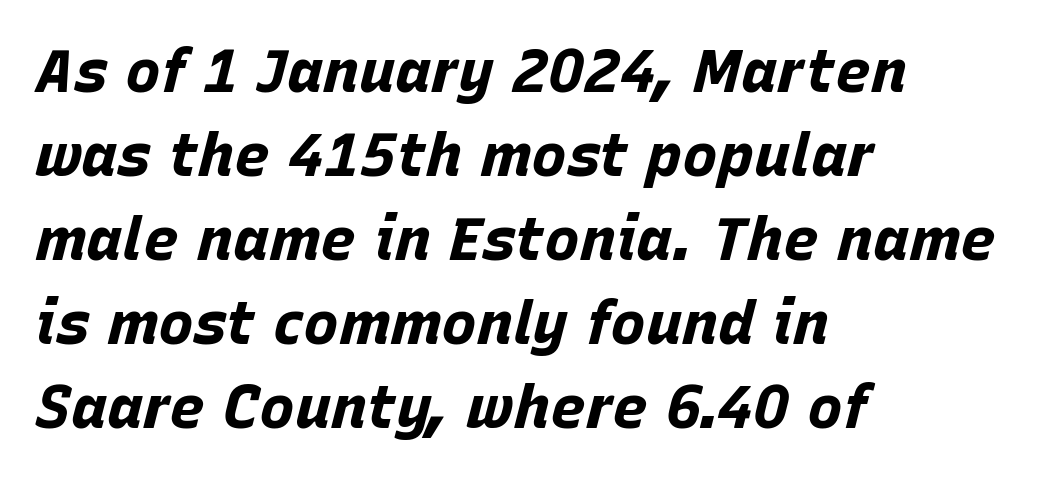
The image shows 60 px bold type, italic (leaning right); set left-aligned, normal line spacing (1.4x), normal letter spacing, not underlined; low stroke contrast and a large x-height.
